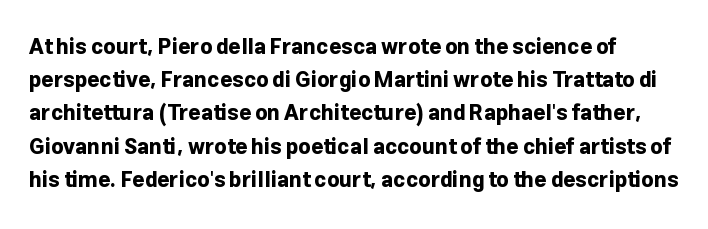
{"italic": "no", "bold": "yes", "underline": "no", "line_spacing": "normal", "line_spacing_ratio": 1.58, "letter_spacing": "normal", "letter_spacing_em": 0.0, "glyph_px": 21}
